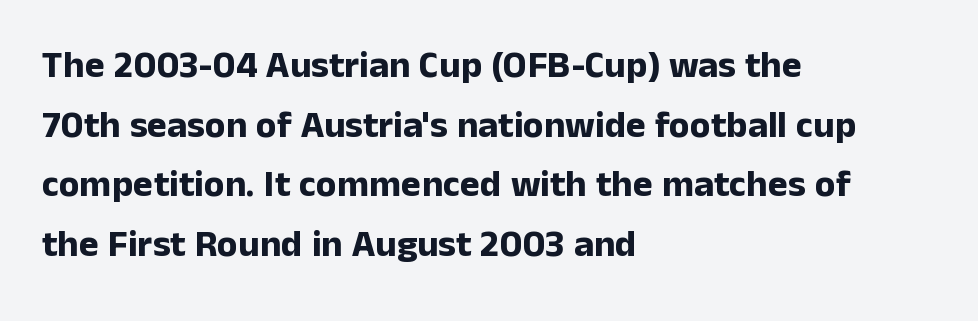
{"serif": "no", "italic": "no", "bold": "yes", "weight": "bold", "width": "normal", "stroke_contrast": "low", "x_height": "medium", "monospaced": "no", "underline": "no", "align": "left", "line_spacing": "normal", "line_spacing_ratio": 1.57, "letter_spacing": "normal", "letter_spacing_em": 0.0, "glyph_px": 38}
